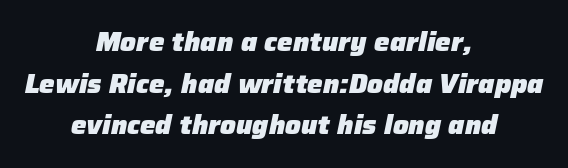
The zone under the glyphs is completely vacant. These lines sit exactly where default settings would place them. Notice how the passage keeps no hard edge, just a central spine. Set as a true bold cut, around the 700 mark. The face used here is rendered with its standard letterfit.
